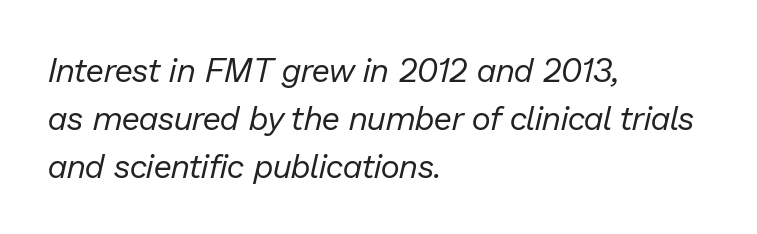
Q: Is the text bold? A: No.
Q: Is the text italic (slanted)? A: Yes, it leans right by about 13 degrees.
Q: Is the text underlined? A: No.
Q: How is the paragraph aligned? A: Left-aligned.
Q: Is the spacing between letters normal or unusually wide? A: Normal.
Q: Is the spacing between lines tight, normal or loose? A: Normal.
Q: Width (condensed, normal, or wide)? A: Normal.
Q: Stroke contrast? A: Low.
Q: x-height? A: Medium.
Q: Monospaced? A: No.
